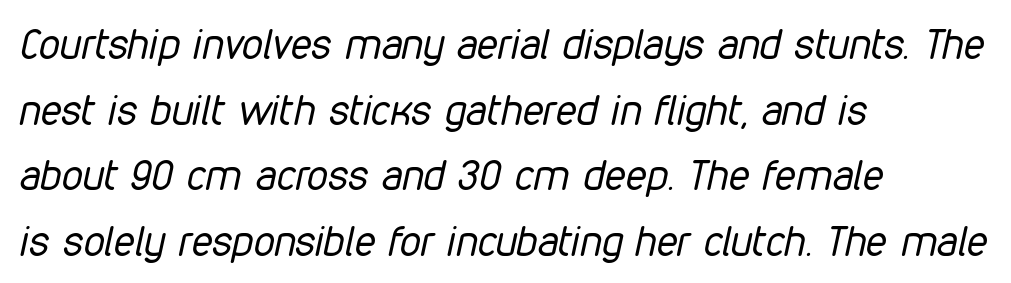
Q: Is the text bold? A: No.
Q: Is the text italic (slanted)? A: Yes, it leans right by about 12 degrees.
Q: Is the text underlined? A: No.
Q: How is the paragraph aligned? A: Left-aligned.
Q: Is the spacing between letters normal or unusually wide? A: Normal.
Q: Is the spacing between lines tight, normal or loose? A: Normal.
Q: Width (condensed, normal, or wide)? A: Condensed.
Q: Stroke contrast? A: Low.
Q: x-height? A: Medium.
Q: Monospaced? A: No.
